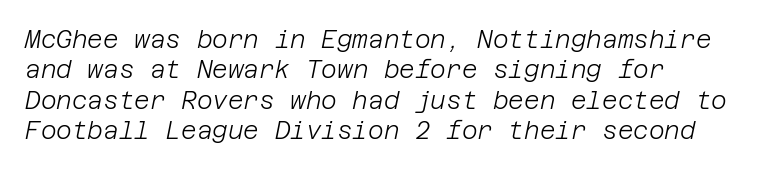
Q: Is the text bold? A: No.
Q: Is the text italic (slanted)? A: Yes, it leans right by about 12 degrees.
Q: Is the text underlined? A: No.
Q: Is the spacing between letters normal or unusually wide? A: Normal.
Q: Is the spacing between lines tight, normal or loose? A: Normal.
